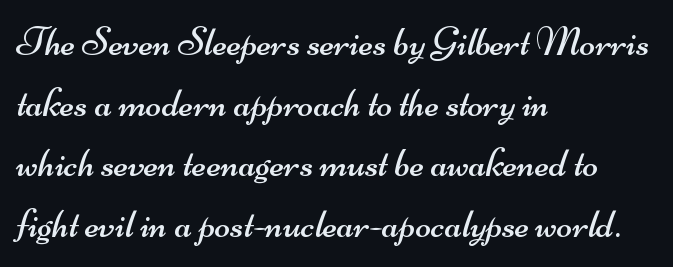
The image shows 41 px regular-weight, wide sans-serif type; set left-aligned, normal line spacing (1.48x), normal letter spacing, not underlined; medium stroke contrast and a small x-height.
